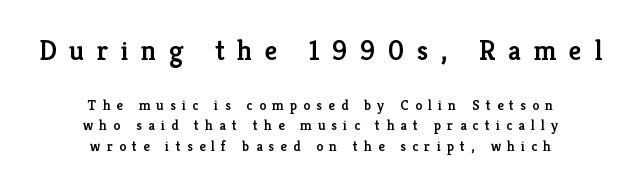
The space between consecutive lines is moderate. Here the first block reads like a headline and the second like body copy. The words here are not underlined. The letters advance in unequal steps, a hallmark of proportional type. Summary of weight: moderately heavy, a semibold. Vertical strokes here are truly vertical.
